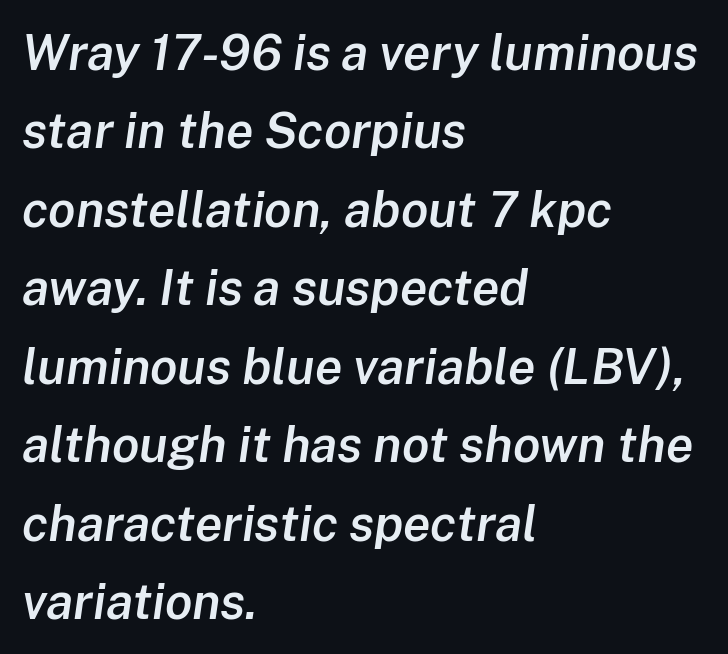
This rendering leaves character spacing at its baseline value. Glance below the letters and you will spot only blank space. These lines carry some extra weight — a demibold, not a full bold. The specimen reads as italic at a glance. The vertical gap from one line to the next is medium. Do the characters align in a grid? No, the font is proportional.
